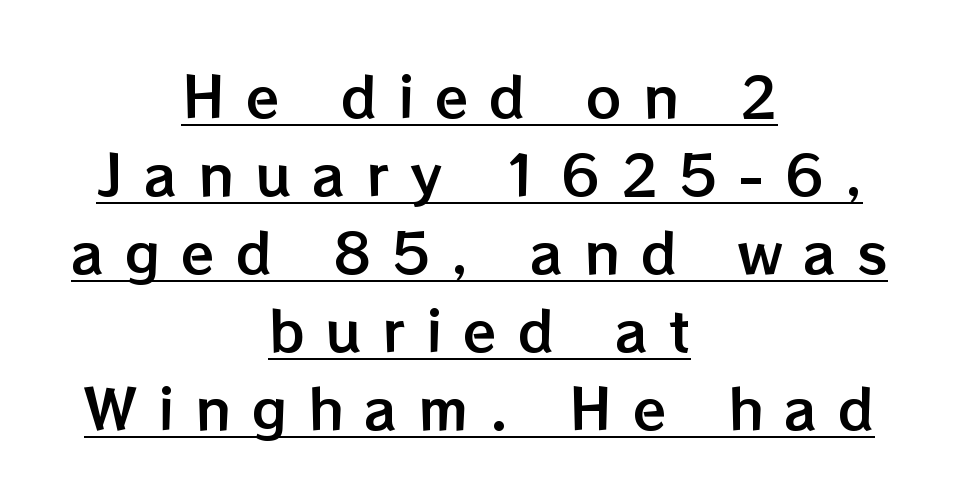
The image shows 55 px text type, upright; set centered, normal line spacing (1.42x), unusually wide letter spacing (+0.38 em), underlined; low stroke contrast and a medium x-height.
